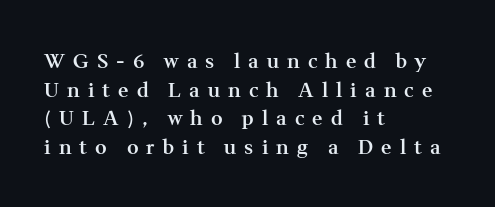
Bare-footed words on every line. Does the leading feel generous? No, just average. Unlike italic type, these characters show no tilt at all. Is the type bold? Partly — it's a semibold, heavier than regular but not fully bold. The rendering inserts visible extra space after every character. Layout note: lines flush left.
